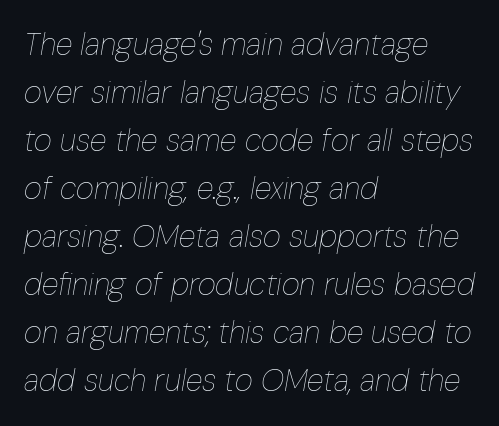
All the whitespace from short lines collects on the right. The passage shown is typed in a proportional face where columns would drift. Regarding leading, the lines here are spaced in the standard way. Compared with typical body copy, the letter spacing here is the same. The face used here has a pronounced slope to its letters.
